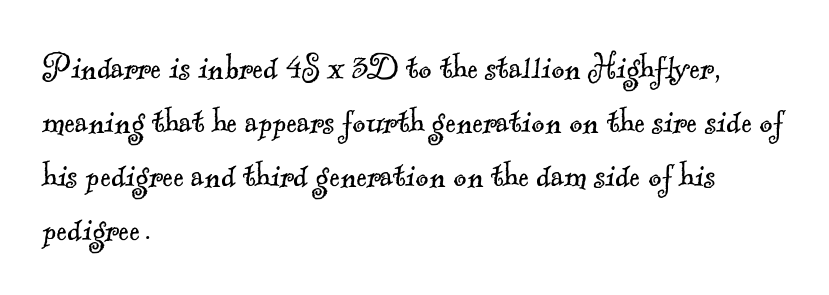
{"serif": "yes", "bold": "no", "weight": "light", "width": "normal", "x_height": "small", "monospaced": "no", "underline": "no", "align": "left", "line_spacing": "normal", "line_spacing_ratio": 1.35, "letter_spacing": "normal", "letter_spacing_em": 0.0, "glyph_px": 40}
